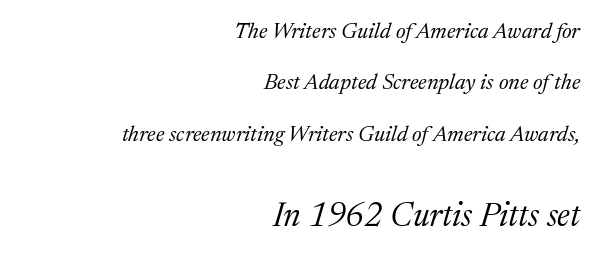
{"serif": "yes", "italic": "yes", "lean": "right", "slant_degrees": 17, "bold": "no", "weight": "regular", "width": "normal", "stroke_contrast": "medium", "x_height": "medium", "monospaced": "no", "underline": "no", "align": "right", "line_spacing": "loose", "line_spacing_ratio": 2.33, "letter_spacing": "normal", "letter_spacing_em": 0.0, "larger_block": "second", "size_ratio": 1.5, "glyph_px": 33}
